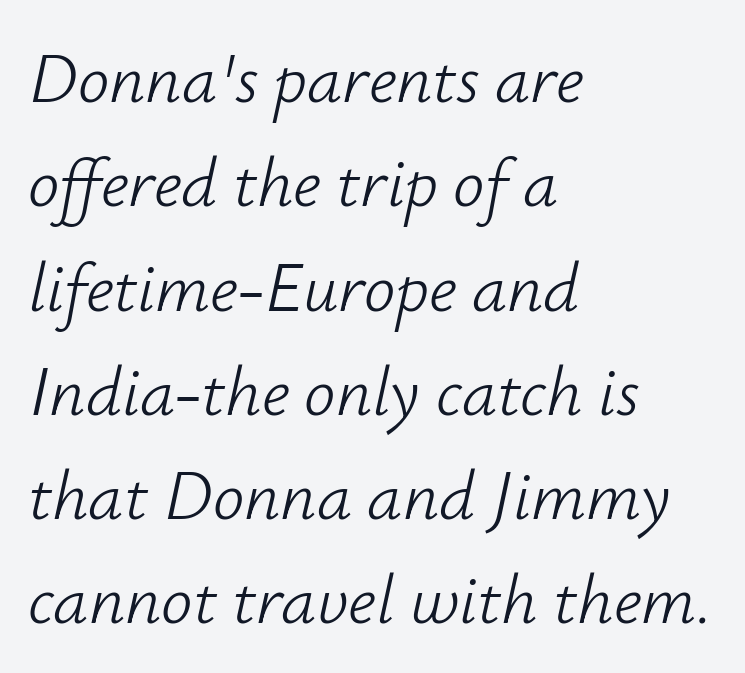
{"italic": "yes", "lean": "right", "slant_degrees": 12, "bold": "no", "weight": "light", "width": "normal", "stroke_contrast": "low", "x_height": "small", "monospaced": "no", "underline": "no", "align": "left", "line_spacing": "normal", "line_spacing_ratio": 1.49, "letter_spacing": "normal", "letter_spacing_em": 0.0, "glyph_px": 70}
